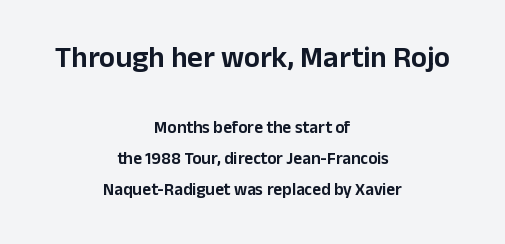
Q: Is the text italic (slanted)? A: No, it is upright.
Q: Is the typeface a serif or a sans-serif typeface? A: Sans-serif.
Q: Is the text underlined? A: No.
Q: How is the paragraph aligned? A: Centered.
Q: Is the spacing between letters normal or unusually wide? A: Normal.
Q: Which block of text is set in a larger size, the first (top) or the second (bottom)? A: The first (top) one.
Q: Width (condensed, normal, or wide)? A: Normal.
Q: Stroke contrast? A: Low.
Q: x-height? A: Medium.
Q: Monospaced? A: No.
